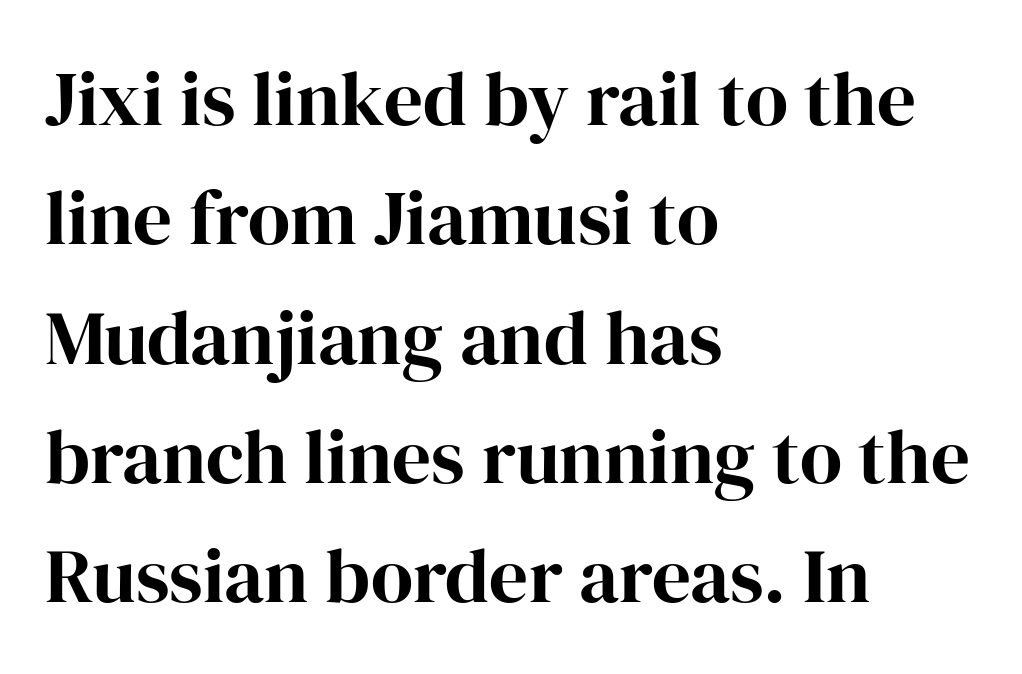
Each row of text sits above clean, open space. Default kerning and tracking; the words read as compact shapes. If you drew a line through each stem, it would be perfectly vertical. One glance says typical: line gaps are just what's usual. Here the designer chose a conventional face with non-uniform glyph widths. Left-aligned paragraph, ragged on the right.
